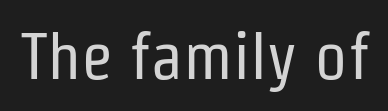
Q: Is the text bold? A: No.
Q: Is the text italic (slanted)? A: No, it is upright.
Q: Is the typeface a serif or a sans-serif typeface? A: Sans-serif.
Q: Is the text underlined? A: No.
Q: Is the spacing between letters normal or unusually wide? A: Normal.
Q: Width (condensed, normal, or wide)? A: Condensed.
Q: Stroke contrast? A: Low.
Q: x-height? A: Medium.
Q: Monospaced? A: No.
